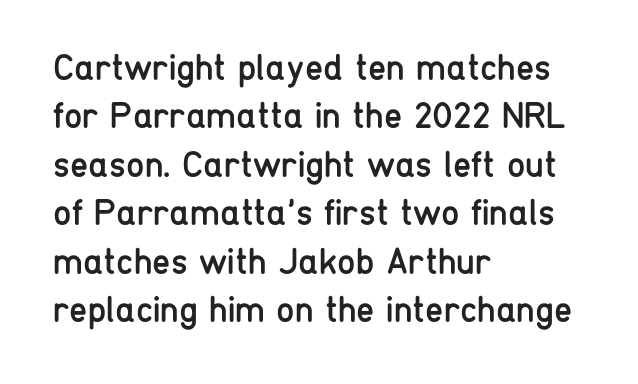
{"serif": "no", "italic": "no", "bold": "no", "weight": "regular", "width": "condensed", "stroke_contrast": "low", "x_height": "medium", "monospaced": "no", "underline": "no", "align": "left", "line_spacing": "normal", "line_spacing_ratio": 1.31, "letter_spacing": "normal", "letter_spacing_em": 0.0, "glyph_px": 37}
